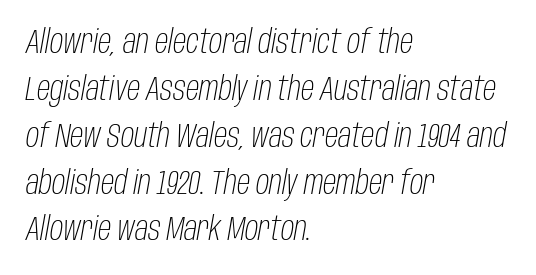
No chunkiness to these letters — they're not bold. The lines are quadded left. The tracking reads as untouched default to a designer's eye. If you measured baseline to baseline, you'd find a middling distance.
